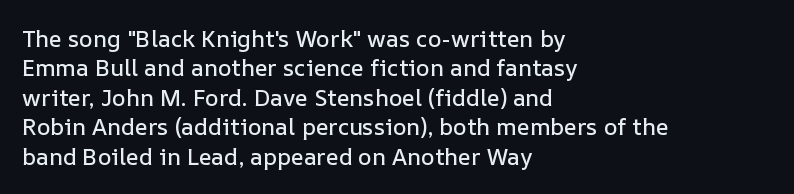
One-word summary of the alignment: left. Posture: vertical. The tracking reads as untouched default to a designer's eye. Each row of text sits above clean, open space. Does the leading feel generous? No, just average.
